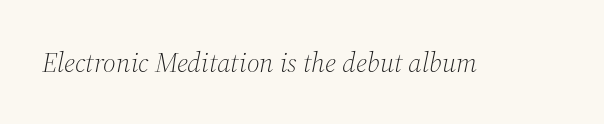
The face used here is proportionally spaced, like ordinary book or web type. The letterforms sit at book weight or below. The gaps between neighbouring characters are ordinary and unremarkable. Lines of text with bare space underneath. These lines were composed using italics.
